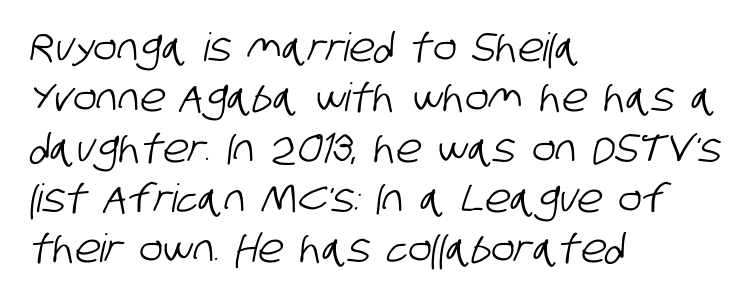
The image shows 39 px condensed sans-serif type; set left-aligned, normal line spacing (1.29x), normal letter spacing, not underlined; low stroke contrast and a large x-height.
